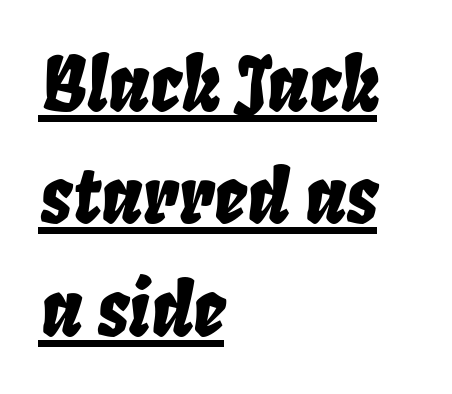
The image shows 74 px condensed type, italic (leaning right); set left-aligned, normal line spacing (1.52x), normal letter spacing, underlined; low stroke contrast and a large x-height.
